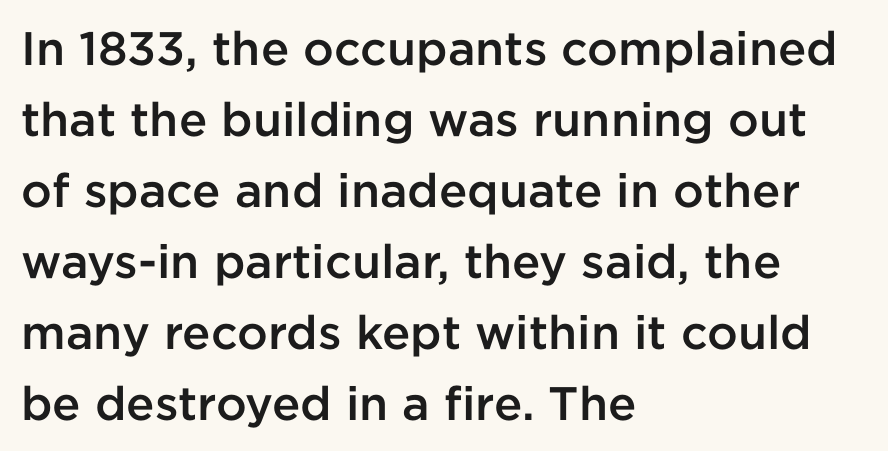
Bare-footed words on every line. The letters advance in unequal steps, a hallmark of proportional type. Do the letters lean? They stand straight. Notice the strokes are somewhat thickened but not fully heavy: this is a semibold. Notice how descenders clear the ascenders below comfortably — that's standard leading.
